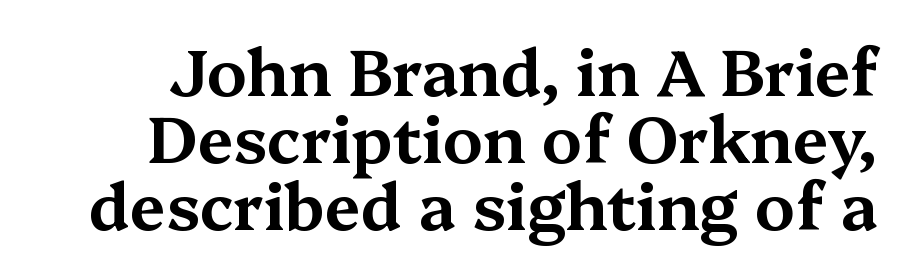
Q: Is the text italic (slanted)? A: No, it is upright.
Q: Is the typeface a serif or a sans-serif typeface? A: Serif.
Q: Is the text underlined? A: No.
Q: Is the spacing between letters normal or unusually wide? A: Normal.
Q: Is the spacing between lines tight, normal or loose? A: Tight.
Q: Width (condensed, normal, or wide)? A: Wide.
Q: Stroke contrast? A: Medium.
Q: x-height? A: Medium.
Q: Monospaced? A: No.
